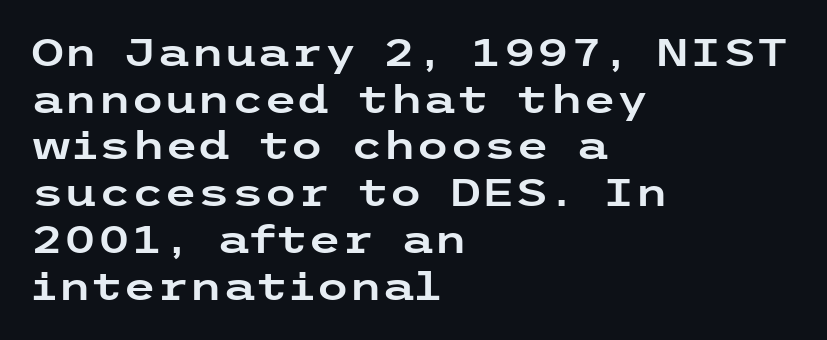
Q: Is the text italic (slanted)? A: No, it is upright.
Q: Is the typeface a serif or a sans-serif typeface? A: Sans-serif.
Q: Is the text underlined? A: No.
Q: How is the paragraph aligned? A: Left-aligned.
Q: Is the spacing between letters normal or unusually wide? A: Normal.
Q: Width (condensed, normal, or wide)? A: Wide.
Q: Stroke contrast? A: Low.
Q: x-height? A: Medium.
